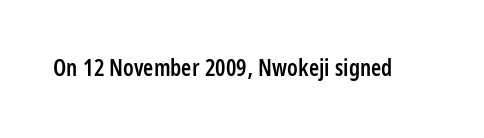
Q: Is the text bold? A: Semi-bold.
Q: Is the text italic (slanted)? A: No, it is upright.
Q: Is the text underlined? A: No.
Q: Is the spacing between letters normal or unusually wide? A: Normal.
